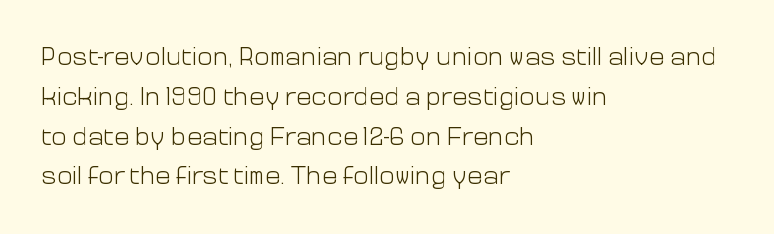
{"italic": "no", "bold": "no", "underline": "no", "align": "left", "line_spacing": "normal", "line_spacing_ratio": 1.53, "letter_spacing": "normal", "letter_spacing_em": 0.0, "glyph_px": 26}
